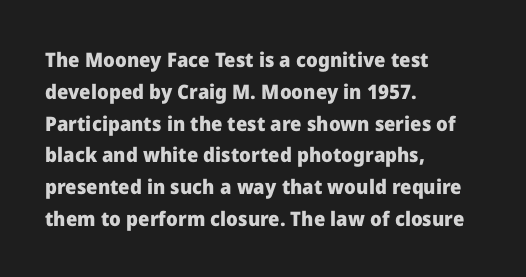
The image shows 20 px bold type, upright; set left-aligned, normal line spacing (1.59x), normal letter spacing, not underlined.
